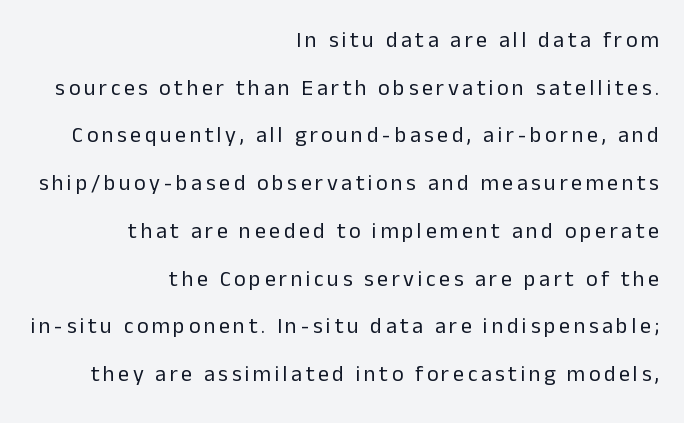
The image shows 22 px text type, upright; set right-aligned, loose line spacing (2.17x), not underlined.
